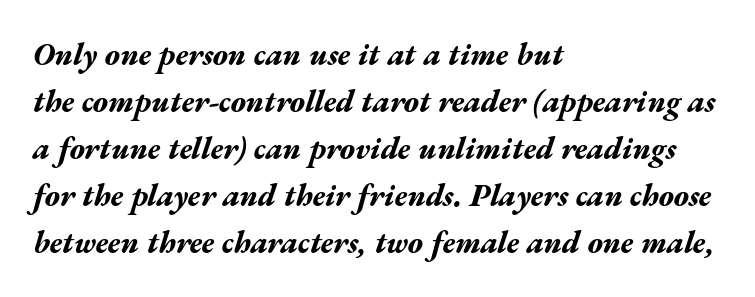
Q: Is the text bold? A: Yes.
Q: Is the text italic (slanted)? A: Yes, it leans right by about 17 degrees.
Q: Is the text underlined? A: No.
Q: How is the paragraph aligned? A: Left-aligned.
Q: Is the spacing between letters normal or unusually wide? A: Normal.
Q: Is the spacing between lines tight, normal or loose? A: Normal.
Q: Width (condensed, normal, or wide)? A: Wide.
Q: Stroke contrast? A: Medium.
Q: x-height? A: Medium.
Q: Monospaced? A: No.
